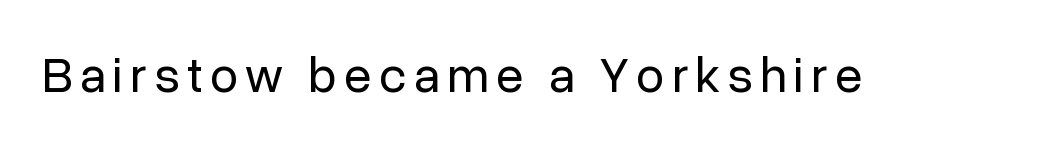
Q: Is the text bold? A: No.
Q: Is the text italic (slanted)? A: No, it is upright.
Q: Is the typeface a serif or a sans-serif typeface? A: Sans-serif.
Q: Is the text underlined? A: No.
Q: Width (condensed, normal, or wide)? A: Normal.
Q: Stroke contrast? A: Low.
Q: x-height? A: Medium.
Q: Monospaced? A: No.
